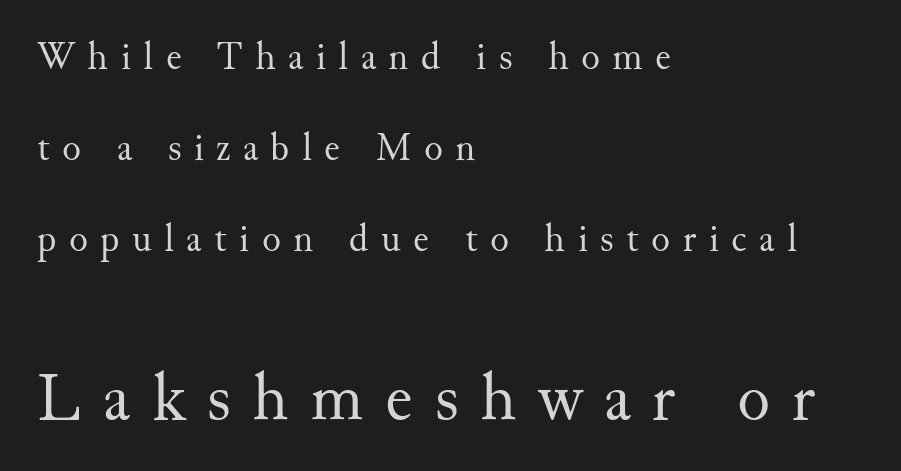
Letter spacing: wide. Unlike italic type, these characters show no tilt at all. How would I describe the line gaps? Wide and relaxed. Notice how the passage keeps a crisp vertical edge on the left only.
